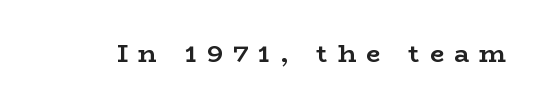
The image shows 25 px bold type, upright; set unusually wide letter spacing (+0.41 em), not underlined.
